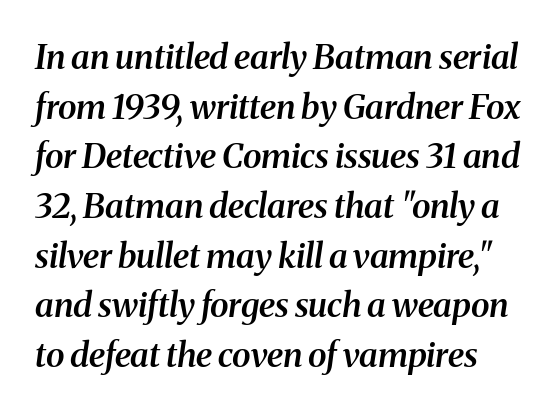
{"serif": "yes", "italic": "yes", "lean": "right", "slant_degrees": 8, "bold": "semi", "weight": "semibold", "width": "normal", "stroke_contrast": "medium", "x_height": "medium", "monospaced": "no", "underline": "no", "line_spacing": "normal", "line_spacing_ratio": 1.46, "letter_spacing": "normal", "letter_spacing_em": 0.0, "glyph_px": 34}
